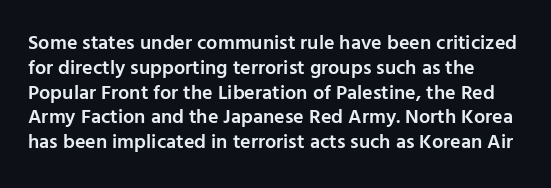
Q: Is the text bold? A: Semi-bold.
Q: Is the text italic (slanted)? A: No, it is upright.
Q: Is the text underlined? A: No.
Q: Is the spacing between letters normal or unusually wide? A: Normal.
